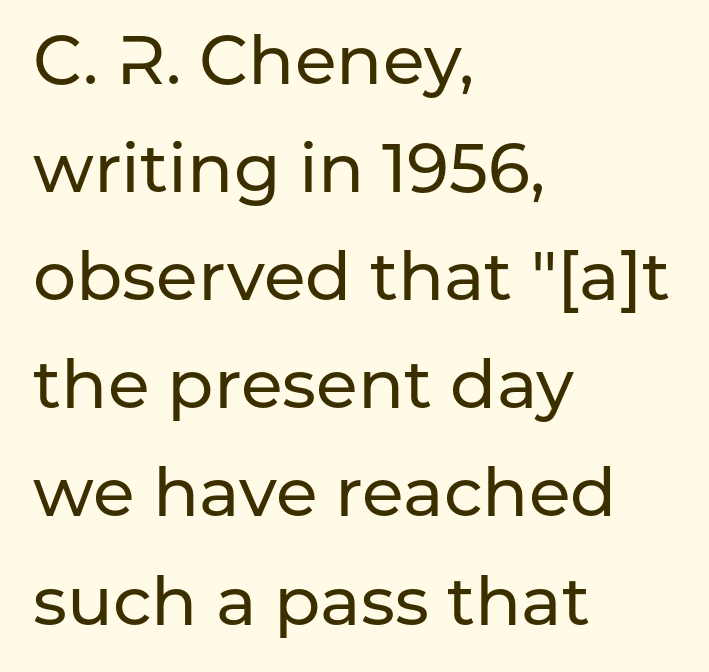
Q: Is the text italic (slanted)? A: No, it is upright.
Q: Is the typeface a serif or a sans-serif typeface? A: Sans-serif.
Q: Is the text underlined? A: No.
Q: How is the paragraph aligned? A: Left-aligned.
Q: Is the spacing between letters normal or unusually wide? A: Normal.
Q: Is the spacing between lines tight, normal or loose? A: Normal.
Q: Width (condensed, normal, or wide)? A: Normal.
Q: Stroke contrast? A: Low.
Q: x-height? A: Medium.
Q: Monospaced? A: No.
